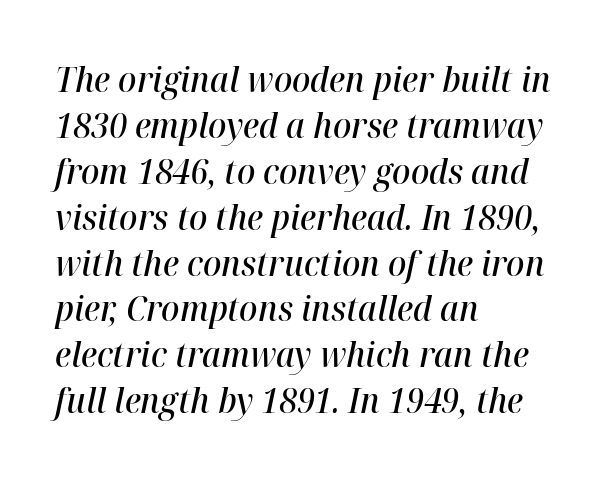
{"italic": "yes", "lean": "right", "slant_degrees": 12, "bold": "semi", "weight": "semibold", "width": "normal", "stroke_contrast": "high", "x_height": "medium", "monospaced": "no", "underline": "no", "align": "left", "line_spacing": "normal", "line_spacing_ratio": 1.35, "letter_spacing": "normal", "letter_spacing_em": 0.0, "glyph_px": 34}
